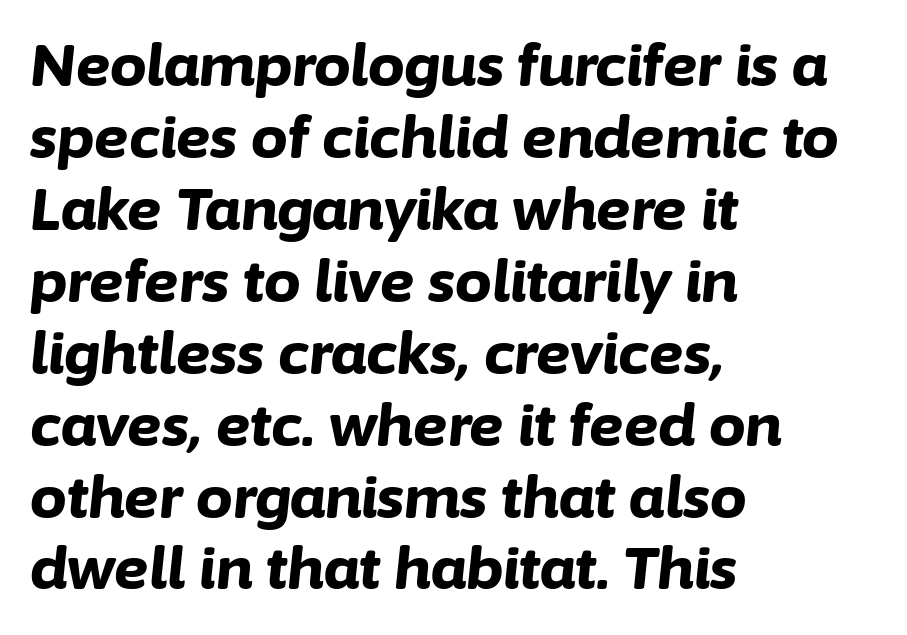
{"italic": "yes", "lean": "right", "slant_degrees": 6, "bold": "yes", "weight": "bold", "width": "normal", "stroke_contrast": "low", "x_height": "medium", "monospaced": "no", "underline": "no", "align": "left", "line_spacing_ratio": 1.24, "letter_spacing": "normal", "letter_spacing_em": 0.0, "glyph_px": 58}
